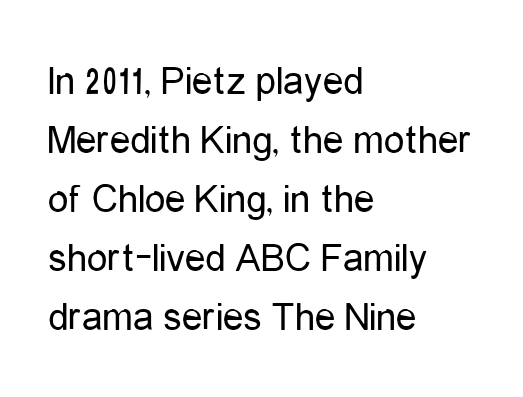
{"serif": "no", "italic": "no", "bold": "no", "weight": "regular", "width": "condensed", "stroke_contrast": "low", "x_height": "medium", "monospaced": "no", "underline": "no", "align": "left", "line_spacing": "normal", "line_spacing_ratio": 1.44, "letter_spacing": "normal", "letter_spacing_em": 0.0, "glyph_px": 41}
